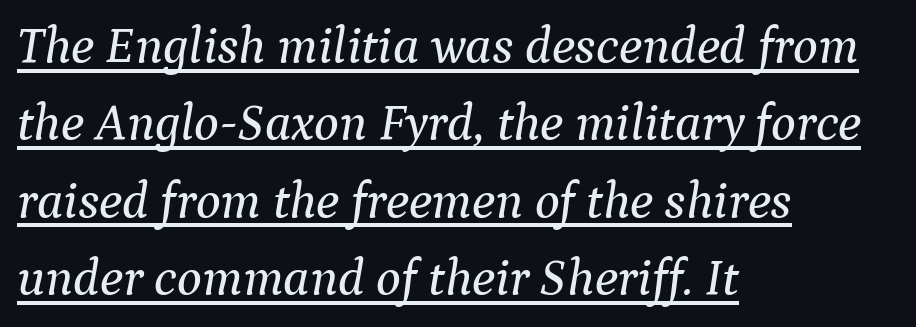
Little horizontal feet cap the strokes, marking this as serif type. Tall strokes in this sample are angled rather than plumb. Reading down the column, the eye jumps a familiar distance to each next line. Honestly, the letter spacing is just normal — you wouldn't notice it.
